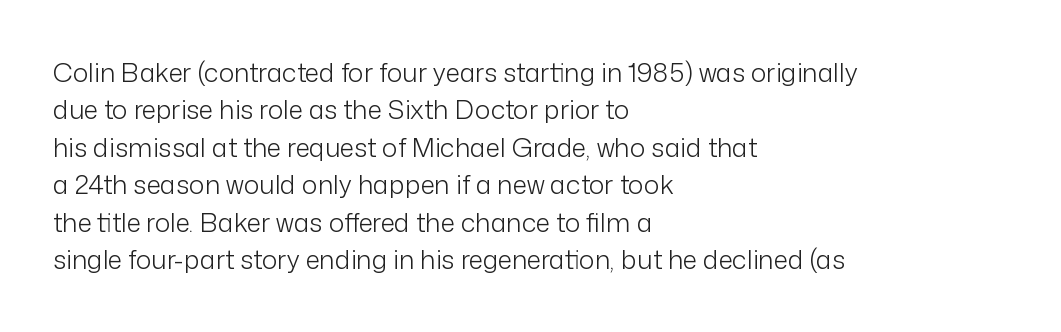
Is the letter spacing exaggerated? No — it looks like the ordinary default. This block has exactly the height ordinary leading produces. This is the regular roman posture of the typeface. Weight: not bold — regular or lighter.
